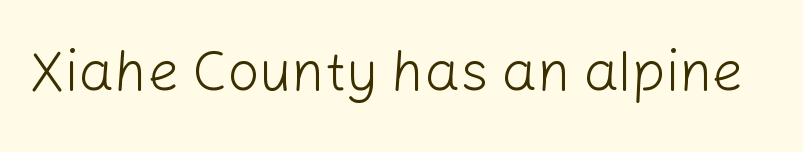
The image shows 56 px light sans-serif type, upright; set normal letter spacing, not underlined; low stroke contrast and a medium x-height.
